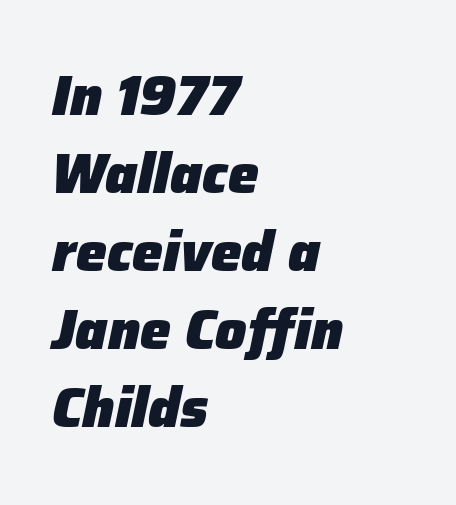
Q: Is the text bold? A: Yes.
Q: Is the text italic (slanted)? A: Yes, it leans right by about 12 degrees.
Q: Is the text underlined? A: No.
Q: How is the paragraph aligned? A: Left-aligned.
Q: Is the spacing between letters normal or unusually wide? A: Normal.
Q: Is the spacing between lines tight, normal or loose? A: Normal.
Q: Width (condensed, normal, or wide)? A: Normal.
Q: Stroke contrast? A: Low.
Q: x-height? A: Medium.
Q: Monospaced? A: No.
